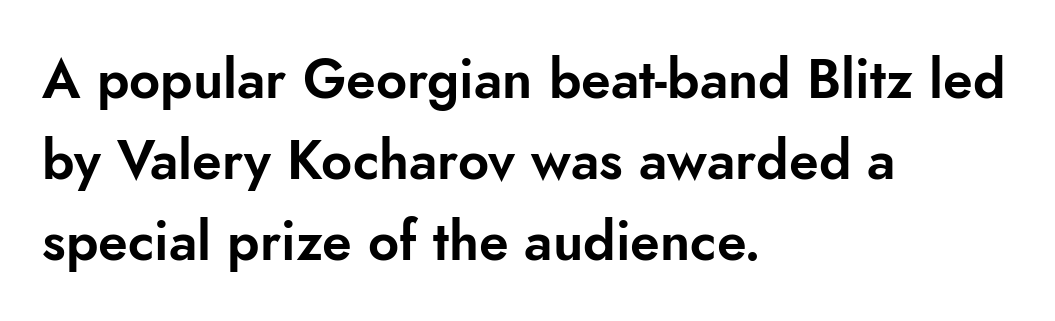
How would I describe the line gaps? Plain and ordinary. Typographically, this falls in the sans-serif category. Every row of glyphs begins at an identical x-position on the left. Students, note that the glyphs here touch the page at normal intervals. Type without underlining. Do the characters align in a grid? No, the font is proportional.
